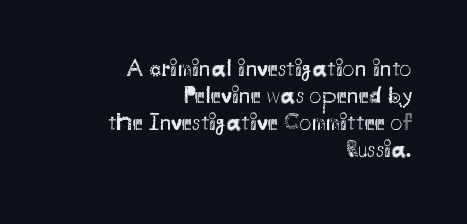
Q: Is the text bold? A: No.
Q: Is the text italic (slanted)? A: No, it is upright.
Q: Is the text underlined? A: No.
Q: How is the paragraph aligned? A: Right-aligned.
Q: Is the spacing between letters normal or unusually wide? A: Normal.
Q: Is the spacing between lines tight, normal or loose? A: Tight.
